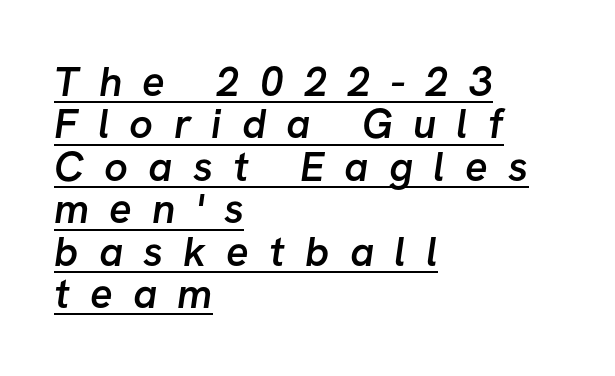
{"serif": "no", "bold": "semi", "weight": "semibold", "width": "normal", "stroke_contrast": "low", "x_height": "medium", "monospaced": "no", "underline": "yes", "align": "left", "line_spacing": "tight", "line_spacing_ratio": 1.01, "letter_spacing": "wide", "letter_spacing_em": 0.48, "glyph_px": 42}
